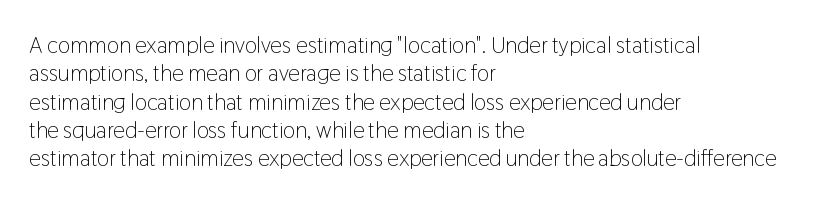
Nobody touched the tracking dial on this one. Visually the block forms a straight wall on the left and a jagged coastline on the right. Posture: upright roman. Beneath every word, the page is bare.
